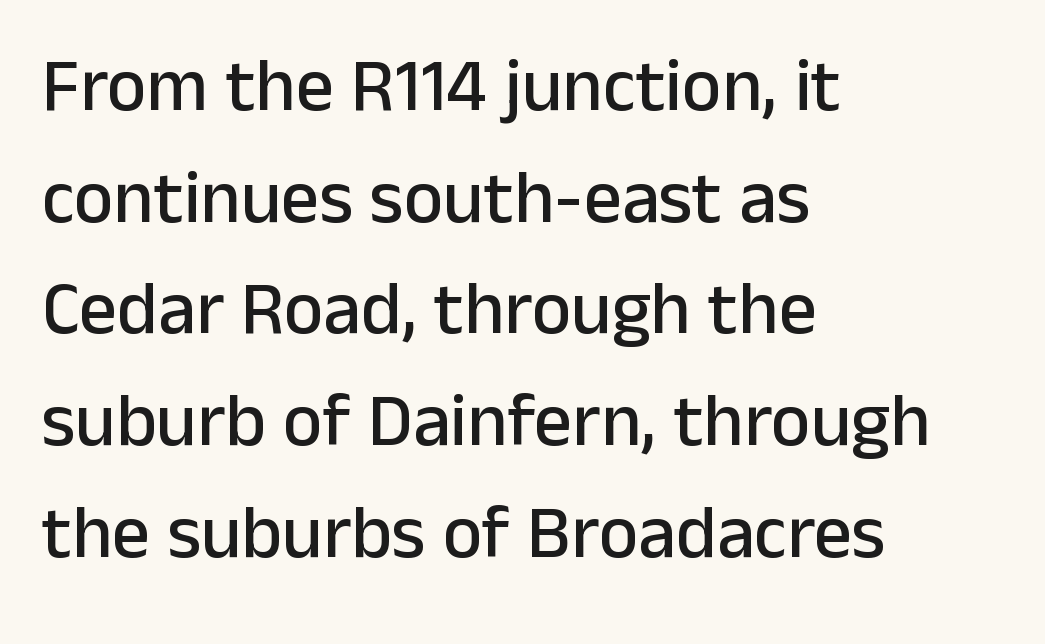
The image shows 75 px sans-serif type, upright; set left-aligned, normal line spacing (1.49x), normal letter spacing, not underlined; low stroke contrast and a medium x-height.
